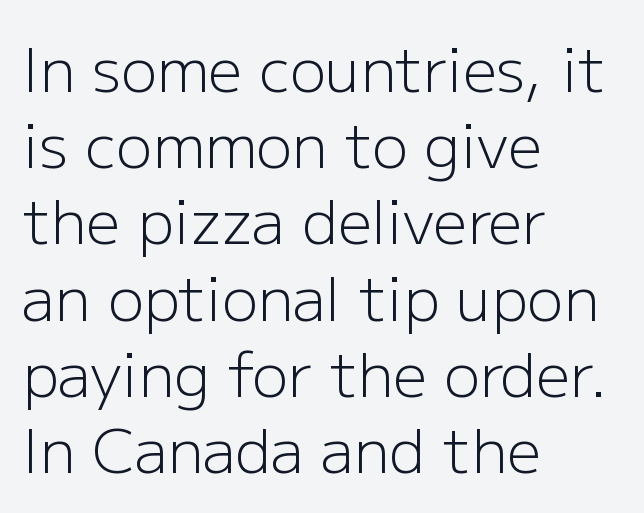
The image shows 60 px light sans-serif type, upright; set left-aligned, normal line spacing (1.27x), normal letter spacing, not underlined; low stroke contrast and a medium x-height.
